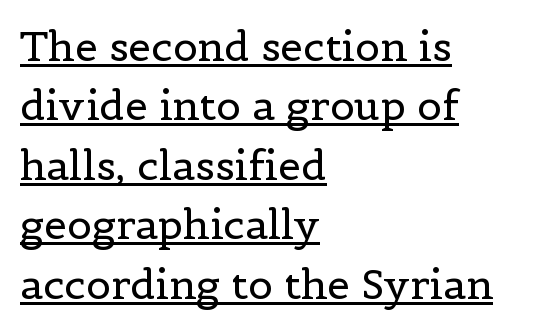
Q: Is the text bold? A: No.
Q: Is the text italic (slanted)? A: No, it is upright.
Q: Is the typeface a serif or a sans-serif typeface? A: Serif.
Q: Is the text underlined? A: Yes.
Q: How is the paragraph aligned? A: Left-aligned.
Q: Is the spacing between letters normal or unusually wide? A: Normal.
Q: Is the spacing between lines tight, normal or loose? A: Normal.
Q: Width (condensed, normal, or wide)? A: Normal.
Q: x-height? A: Medium.
Q: Monospaced? A: No.
